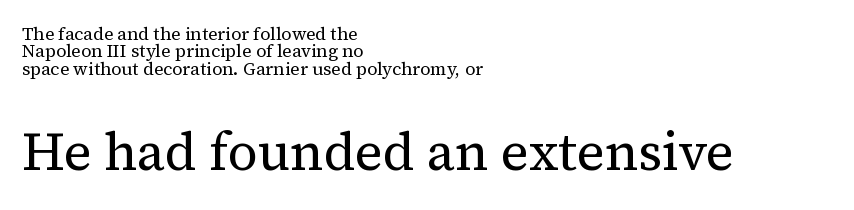
Q: Is the text bold? A: No.
Q: Is the text italic (slanted)? A: No, it is upright.
Q: Is the typeface a serif or a sans-serif typeface? A: Serif.
Q: Is the text underlined? A: No.
Q: How is the paragraph aligned? A: Left-aligned.
Q: Is the spacing between letters normal or unusually wide? A: Normal.
Q: Is the spacing between lines tight, normal or loose? A: Tight.
Q: Which block of text is set in a larger size, the first (top) or the second (bottom)? A: The second (bottom) one.
Q: Width (condensed, normal, or wide)? A: Normal.
Q: Stroke contrast? A: Medium.
Q: x-height? A: Medium.
Q: Monospaced? A: No.
